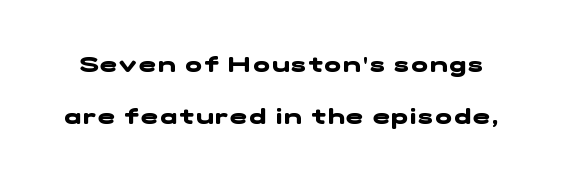
This is heavy type, rendered in bold. The glyphs are unaccompanied by any horizontal stroke below them. Leading is clearly above the norm, producing a sparse column.
